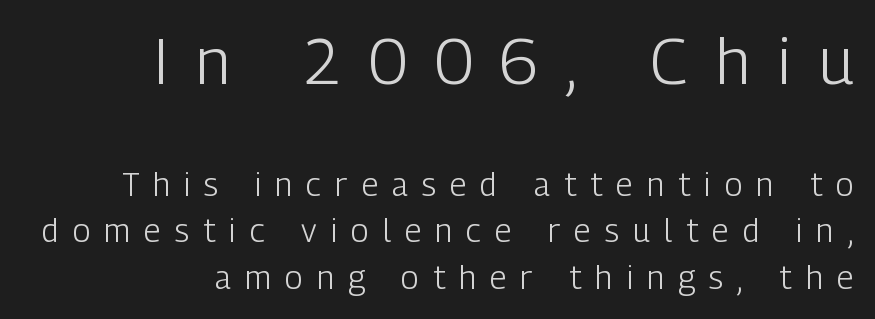
Caption: expanded tracking, letters set apart. These two chunks differ in scale, with the top chunk taking the larger measure. Heaviness? Minimal to ordinary, like unemphasized prose. Line spacing here is normal. These lines are set flush right with a ragged left edge. The font's upright variant was chosen for this text.
